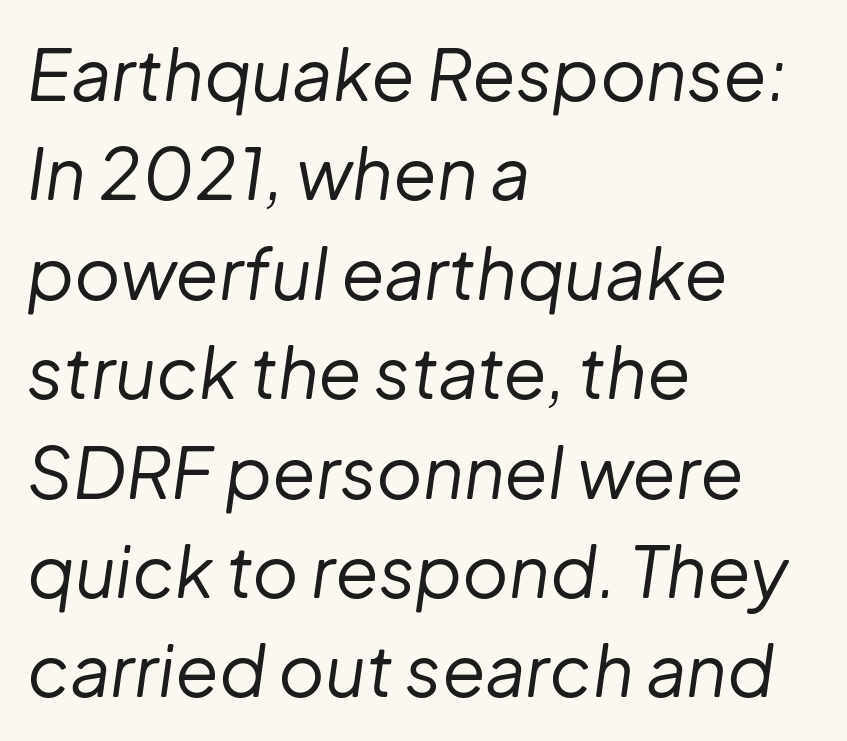
The image shows 71 px regular-weight type, italic (leaning right); set left-aligned, normal line spacing (1.4x), normal letter spacing, not underlined; low stroke contrast and a medium x-height.
